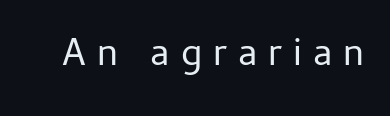
{"serif": "no", "italic": "no", "bold": "no", "weight": "regular", "width": "normal", "stroke_contrast": "low", "x_height": "medium", "monospaced": "no", "underline": "no", "letter_spacing": "wide", "letter_spacing_em": 0.28, "glyph_px": 39}
